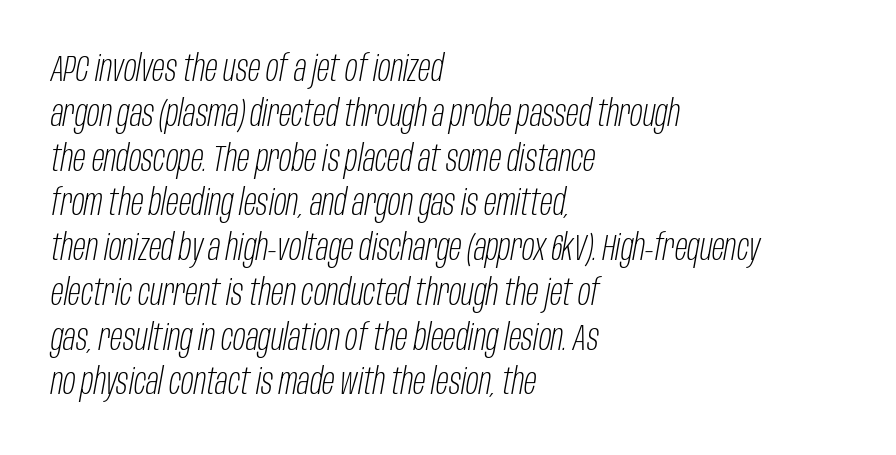
{"italic": "yes", "lean": "right", "slant_degrees": 10, "bold": "no", "weight": "light", "width": "condensed", "stroke_contrast": "low", "x_height": "large", "monospaced": "no", "underline": "no", "align": "left", "line_spacing_ratio": 1.21, "letter_spacing": "normal", "letter_spacing_em": 0.0, "glyph_px": 37}
